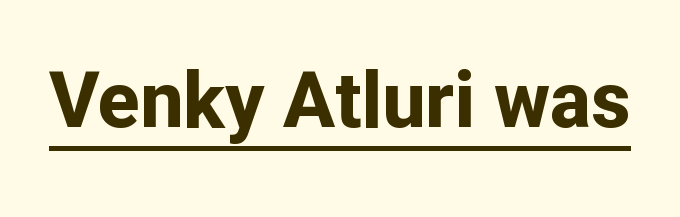
Students, observe the line beneath the letters — that is underlining. Note the varied advance widths — an 'i' is clearly narrower than an 'm'. Upright lettering throughout. Typesetter's note: full bold, strokes at maximum text heaviness.
